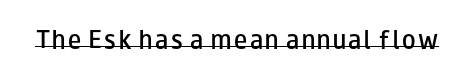
The image shows 22 px text type, upright; set underlined.
